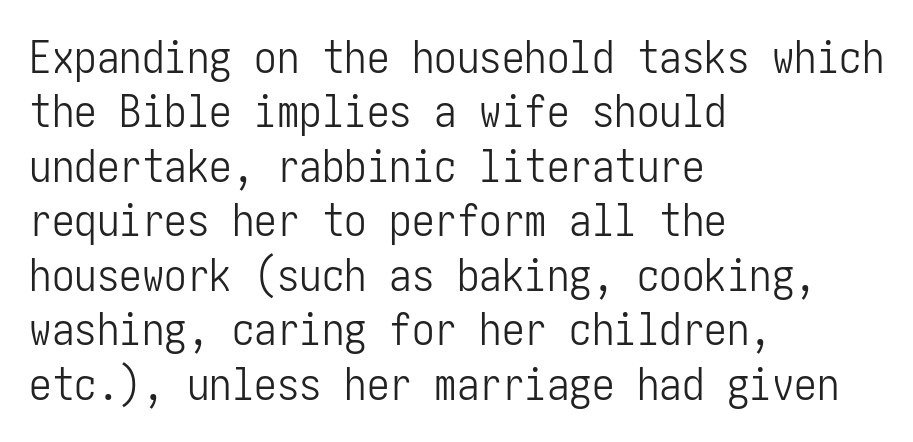
The image shows 45 px light, condensed sans-serif type, upright; set left-aligned, line spacing 1.21x, normal letter spacing, not underlined; low stroke contrast and a medium x-height.
